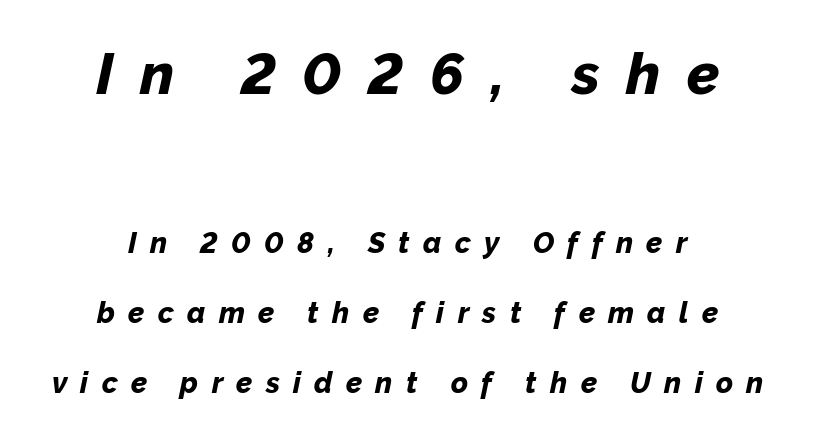
{"italic": "yes", "lean": "right", "slant_degrees": 12, "bold": "yes", "weight": "bold", "width": "normal", "stroke_contrast": "low", "x_height": "medium", "monospaced": "no", "underline": "no", "align": "center", "line_spacing": "loose", "line_spacing_ratio": 2.41, "letter_spacing": "wide", "letter_spacing_em": 0.46, "larger_block": "first", "size_ratio": 2.0, "glyph_px": 58}
